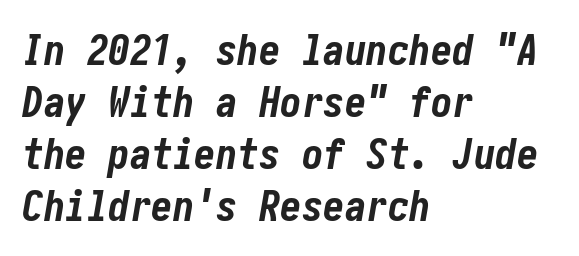
This rendering features lettering with no underline. What weight is shown? A full bold with thick strokes. Letter spacing: default. The font's italic variant was chosen for this text. The text block is weighted toward the left margin, trailing off unevenly rightward.
